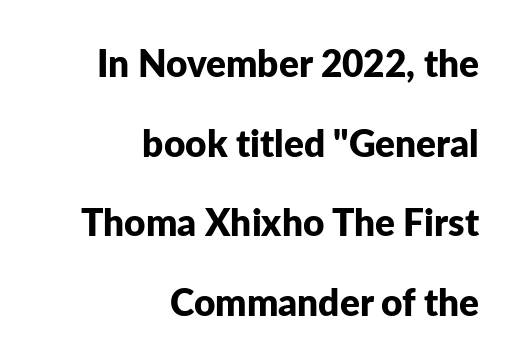
Q: Is the text bold? A: Yes.
Q: Is the text italic (slanted)? A: No, it is upright.
Q: Is the typeface a serif or a sans-serif typeface? A: Sans-serif.
Q: Is the text underlined? A: No.
Q: How is the paragraph aligned? A: Right-aligned.
Q: Is the spacing between letters normal or unusually wide? A: Normal.
Q: Is the spacing between lines tight, normal or loose? A: Loose.
Q: Width (condensed, normal, or wide)? A: Normal.
Q: Stroke contrast? A: Low.
Q: x-height? A: Medium.
Q: Monospaced? A: No.
